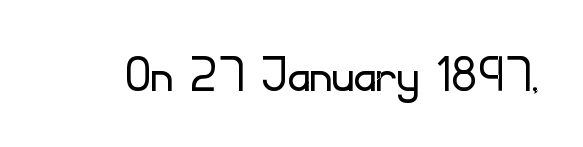
The string is rendered with underlining switched off. The letters advance in unequal steps, a hallmark of proportional type. Look at the tracking — it's just the regular setting, nothing added. Does the lettering tilt? It doesn't — this is upright. Heft: none added — not bold.
